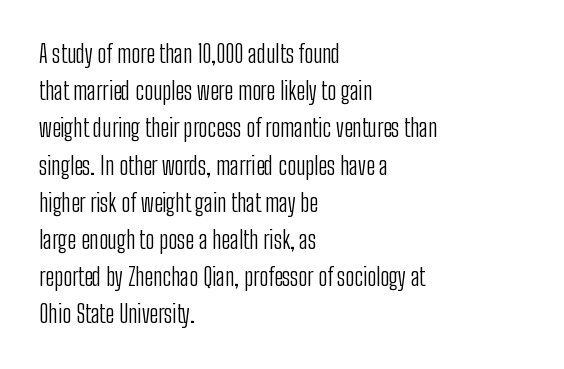
Q: Is the text bold? A: No.
Q: Is the text italic (slanted)? A: No, it is upright.
Q: Is the text underlined? A: No.
Q: How is the paragraph aligned? A: Left-aligned.
Q: Is the spacing between letters normal or unusually wide? A: Normal.
Q: Is the spacing between lines tight, normal or loose? A: Normal.
